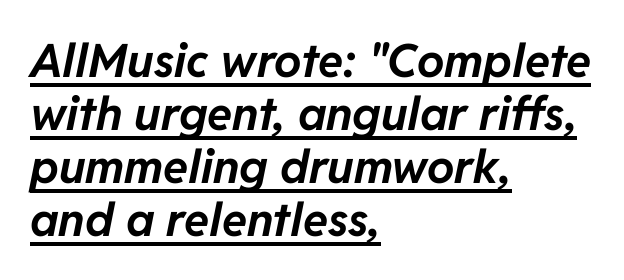
{"italic": "yes", "lean": "right", "slant_degrees": 11, "bold": "yes", "weight": "bold", "width": "normal", "stroke_contrast": "low", "x_height": "medium", "monospaced": "no", "underline": "yes", "align": "left", "line_spacing": "tight", "line_spacing_ratio": 1.15, "letter_spacing": "normal", "letter_spacing_em": 0.0, "glyph_px": 46}
